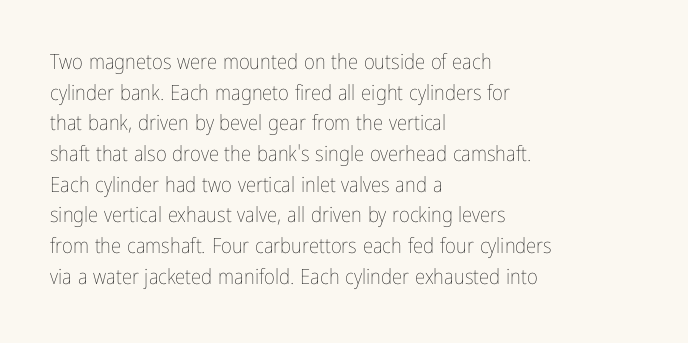
The strip under each line holds only bare page. The lines in this sample share a left origin and differ only in where they stop. The block of text has a typical density, with ordinary space between rows. A typesetter would call this zero additional tracking. Each stroke keeps to a modest, everyday thickness or less. Style check: upright.
